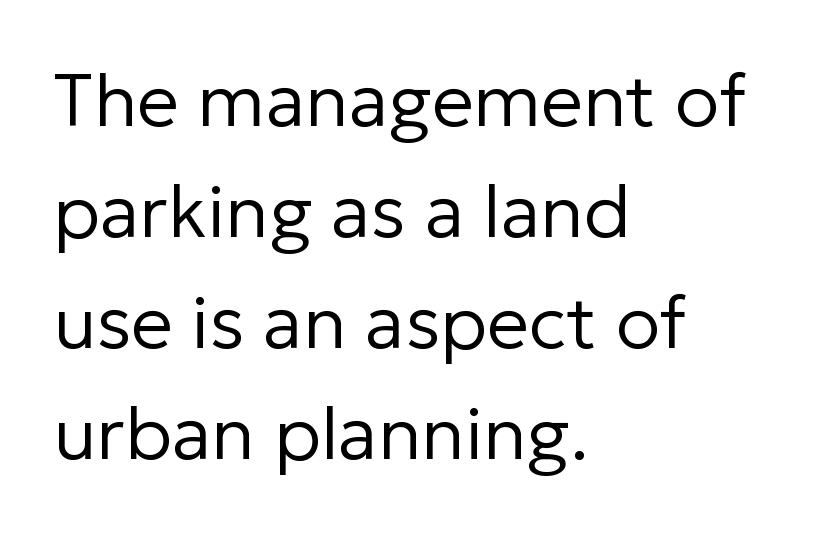
Q: Is the text bold? A: No.
Q: Is the text italic (slanted)? A: No, it is upright.
Q: Is the typeface a serif or a sans-serif typeface? A: Sans-serif.
Q: Is the text underlined? A: No.
Q: How is the paragraph aligned? A: Left-aligned.
Q: Is the spacing between letters normal or unusually wide? A: Normal.
Q: Is the spacing between lines tight, normal or loose? A: Normal.
Q: Width (condensed, normal, or wide)? A: Normal.
Q: Stroke contrast? A: Low.
Q: x-height? A: Medium.
Q: Monospaced? A: No.
